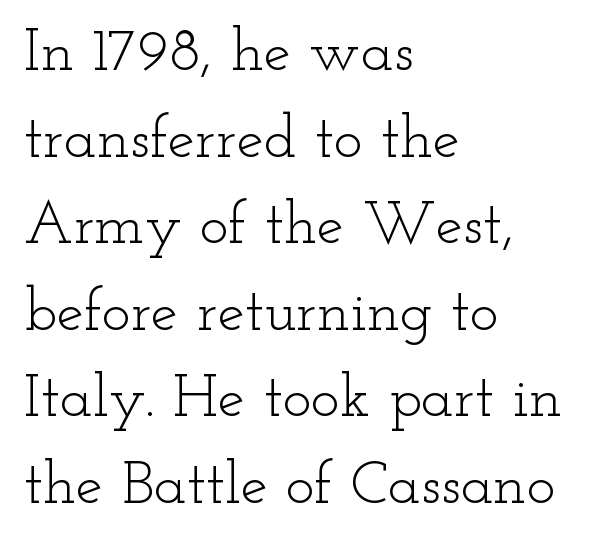
The image shows 61 px light, wide serif type, upright; set left-aligned, normal line spacing (1.42x), normal letter spacing, not underlined; low stroke contrast and a small x-height.
